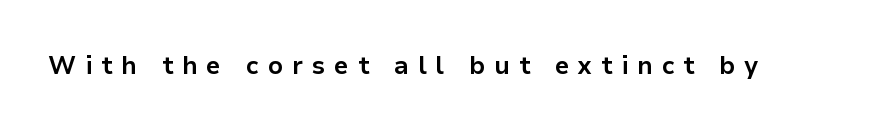
{"italic": "no", "bold": "yes", "underline": "no", "letter_spacing": "wide", "letter_spacing_em": 0.36, "glyph_px": 25}
